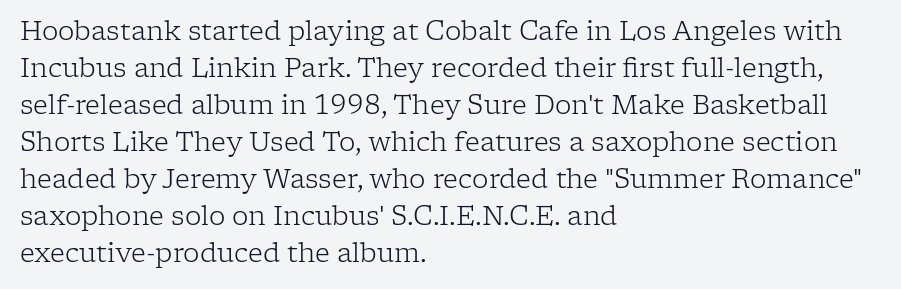
Rule under the text: the space is simply empty. The tracking reads as untouched default to a designer's eye. Compared with a typical body face, this is equally light or lighter still. A student would call this left alignment; a typographer would say flush left, rag right. The rows are spaced the way most documents space them.
